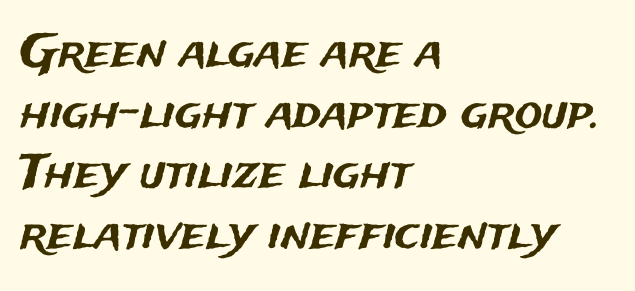
The image shows 46 px sans-serif type; set left-aligned, normal line spacing (1.32x), normal letter spacing, not underlined; medium stroke contrast and a medium x-height.
